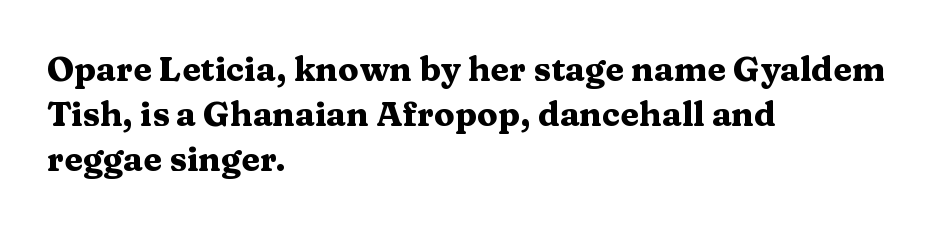
The image shows 34 px heavy, wide serif type, upright; set left-aligned, normal line spacing (1.33x), normal letter spacing, not underlined; medium stroke contrast and a medium x-height.
